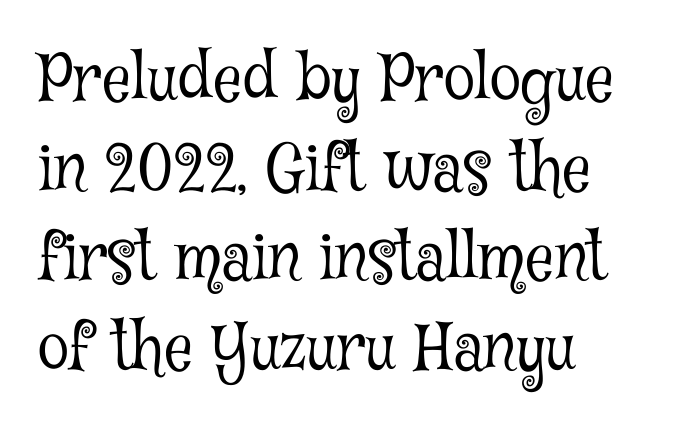
The image shows 64 px light, condensed serif type, upright; set left-aligned, normal line spacing (1.4x), normal letter spacing, not underlined; low stroke contrast and a medium x-height.
